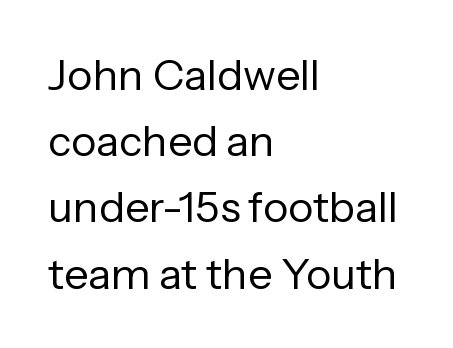
Q: Is the text bold? A: No.
Q: Is the text italic (slanted)? A: No, it is upright.
Q: Is the typeface a serif or a sans-serif typeface? A: Sans-serif.
Q: Is the text underlined? A: No.
Q: How is the paragraph aligned? A: Left-aligned.
Q: Is the spacing between letters normal or unusually wide? A: Normal.
Q: Is the spacing between lines tight, normal or loose? A: Normal.
Q: Width (condensed, normal, or wide)? A: Normal.
Q: Stroke contrast? A: Low.
Q: x-height? A: Medium.
Q: Monospaced? A: No.
